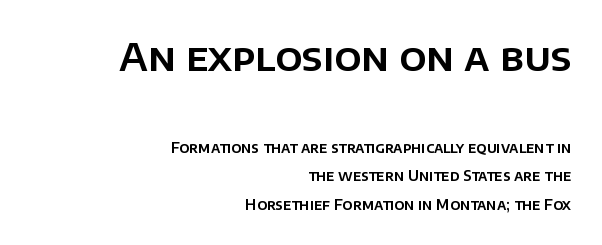
The image shows 38 px sans-serif type, upright; set right-aligned, loose line spacing (2.02x), normal letter spacing, not underlined; the first (top) block is 2.71x larger; low stroke contrast and a large x-height.
